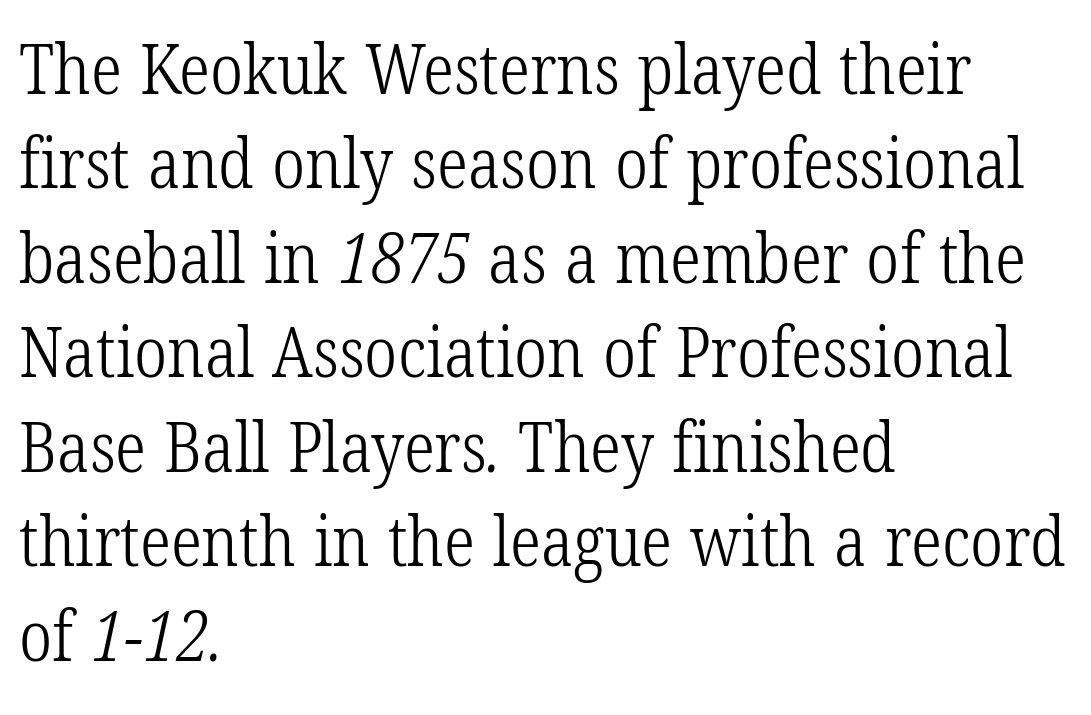
The image shows 70 px light, condensed serif type; set left-aligned, normal line spacing (1.35x), normal letter spacing, not underlined; low stroke contrast and a medium x-height.
